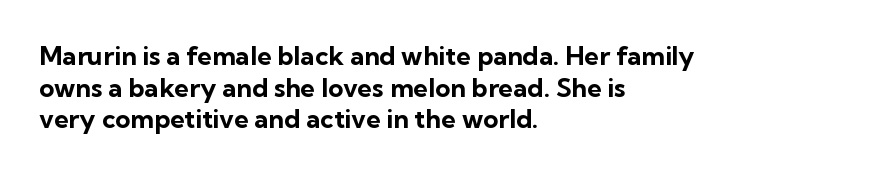
The image shows 26 px bold type, upright; set left-aligned, line spacing 1.22x, normal letter spacing, not underlined.
